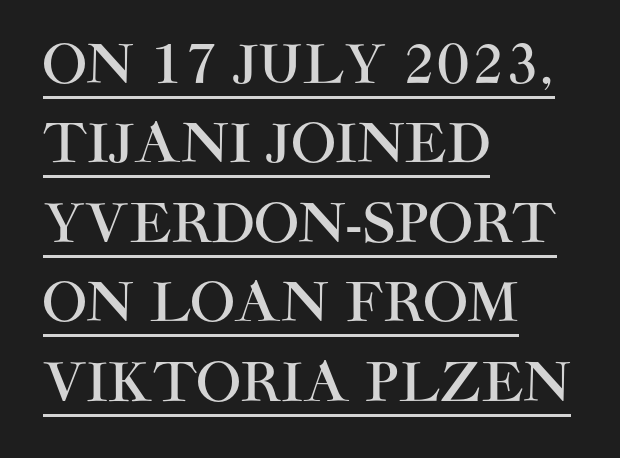
{"serif": "no", "italic": "no", "width": "normal", "stroke_contrast": "high", "x_height": "large", "monospaced": "no", "underline": "yes", "align": "left", "line_spacing": "normal", "line_spacing_ratio": 1.5, "letter_spacing": "normal", "letter_spacing_em": 0.0, "glyph_px": 53}
